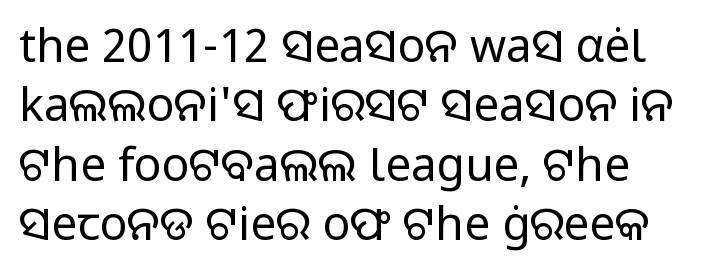
The image shows 46 px regular-weight sans-serif type, upright; set normal line spacing (1.29x), normal letter spacing, not underlined; low stroke contrast and a medium x-height.
